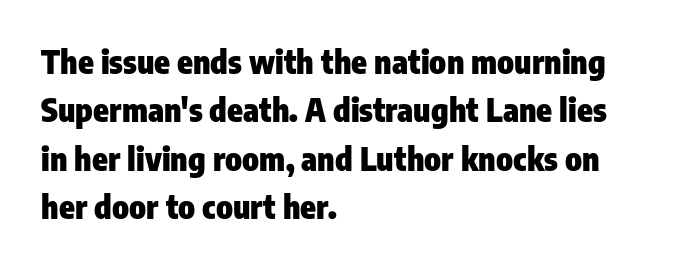
{"serif": "no", "italic": "no", "bold": "yes", "weight": "heavy", "width": "condensed", "stroke_contrast": "low", "x_height": "medium", "monospaced": "no", "underline": "no", "align": "left", "line_spacing": "normal", "line_spacing_ratio": 1.51, "letter_spacing": "normal", "letter_spacing_em": 0.0, "glyph_px": 32}
